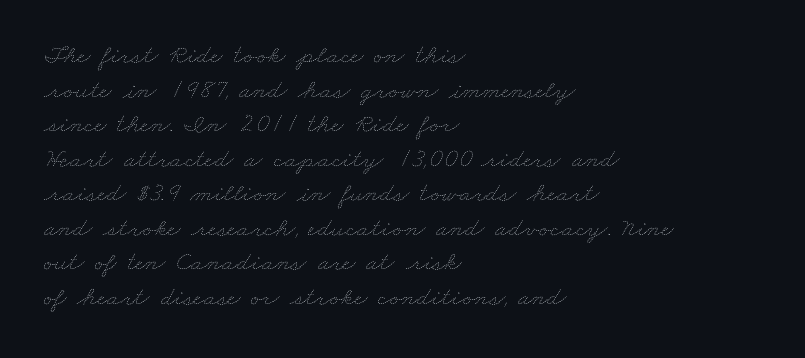
The image shows 27 px text type; set left-aligned, normal line spacing (1.28x), normal letter spacing, not underlined.
